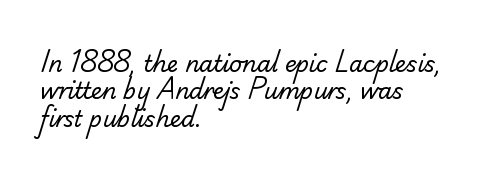
The image shows 22 px text type; set left-aligned, normal line spacing (1.25x), normal letter spacing, not underlined.
